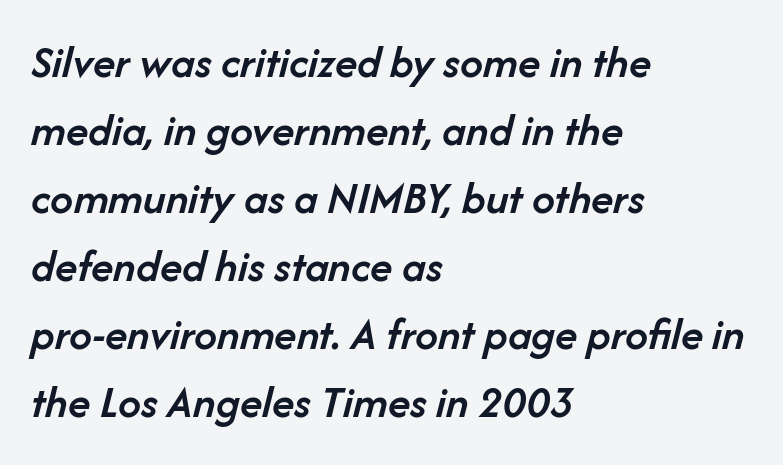
Q: Is the text bold? A: Semi-bold.
Q: Is the text italic (slanted)? A: Yes, it leans right by about 14 degrees.
Q: Is the text underlined? A: No.
Q: How is the paragraph aligned? A: Left-aligned.
Q: Is the spacing between letters normal or unusually wide? A: Normal.
Q: Is the spacing between lines tight, normal or loose? A: Normal.
Q: Width (condensed, normal, or wide)? A: Normal.
Q: Stroke contrast? A: Low.
Q: x-height? A: Medium.
Q: Monospaced? A: No.
